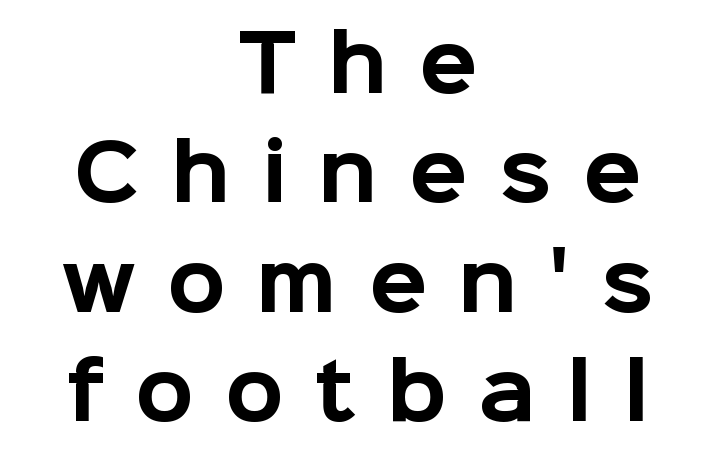
Q: Is the text bold? A: Yes.
Q: Is the text italic (slanted)? A: No, it is upright.
Q: Is the typeface a serif or a sans-serif typeface? A: Sans-serif.
Q: Is the text underlined? A: No.
Q: How is the paragraph aligned? A: Centered.
Q: Is the spacing between letters normal or unusually wide? A: Unusually wide.
Q: Is the spacing between lines tight, normal or loose? A: Normal.
Q: Width (condensed, normal, or wide)? A: Normal.
Q: Stroke contrast? A: Low.
Q: x-height? A: Medium.
Q: Monospaced? A: No.
